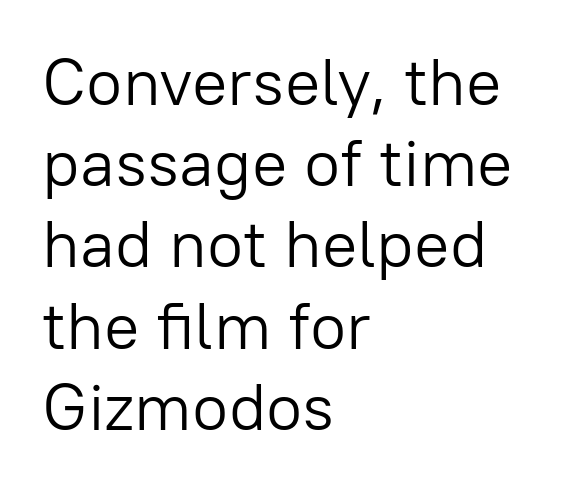
Q: Is the text bold? A: No.
Q: Is the text italic (slanted)? A: No, it is upright.
Q: Is the typeface a serif or a sans-serif typeface? A: Sans-serif.
Q: Is the text underlined? A: No.
Q: How is the paragraph aligned? A: Left-aligned.
Q: Is the spacing between letters normal or unusually wide? A: Normal.
Q: Width (condensed, normal, or wide)? A: Normal.
Q: Stroke contrast? A: Low.
Q: x-height? A: Medium.
Q: Monospaced? A: No.
